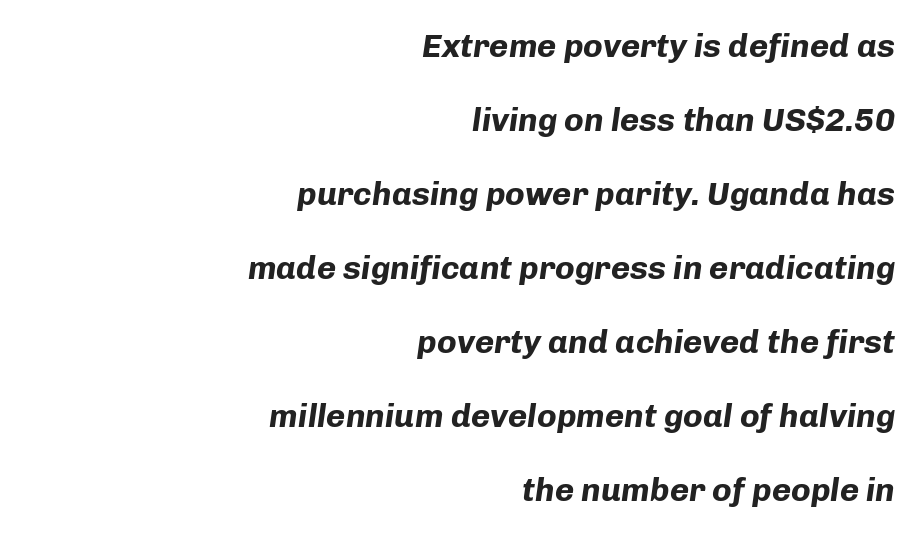
The image shows 33 px bold type, italic (leaning right); set right-aligned, loose line spacing (2.24x), normal letter spacing, not underlined; low stroke contrast and a medium x-height.
